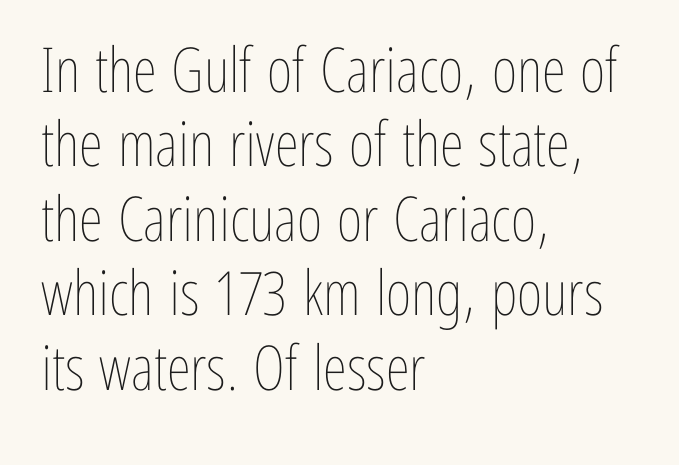
The image shows 62 px thin, condensed type, upright; set left-aligned, line spacing 1.2x, normal letter spacing, not underlined; low stroke contrast and a medium x-height.
